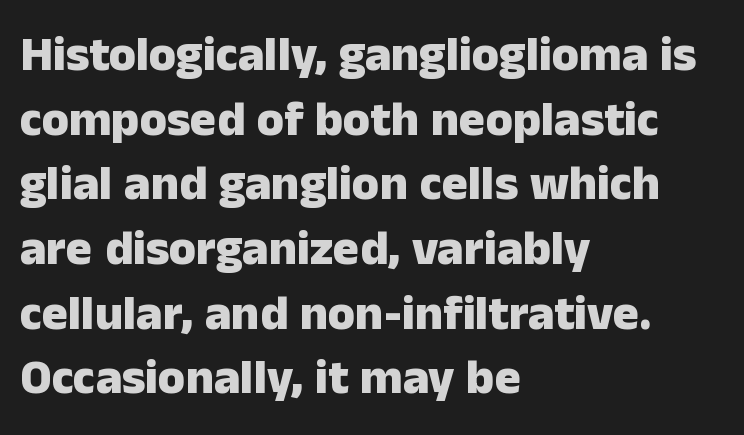
As a designer I'd log this as weight 700, bold. I'd call this a sans setting — the letters go barefoot. Note the varied advance widths — an 'i' is clearly narrower than an 'm'. Does extra space separate the letters? No, they use regular spacing. Left-aligned paragraph, ragged on the right.
